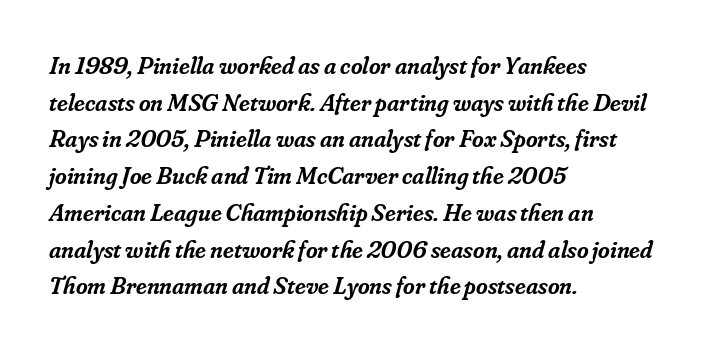
Q: Is the text bold? A: Semi-bold.
Q: Is the text italic (slanted)? A: Yes, it leans right by about 16 degrees.
Q: Is the text underlined? A: No.
Q: How is the paragraph aligned? A: Left-aligned.
Q: Is the spacing between letters normal or unusually wide? A: Normal.
Q: Is the spacing between lines tight, normal or loose? A: Normal.
